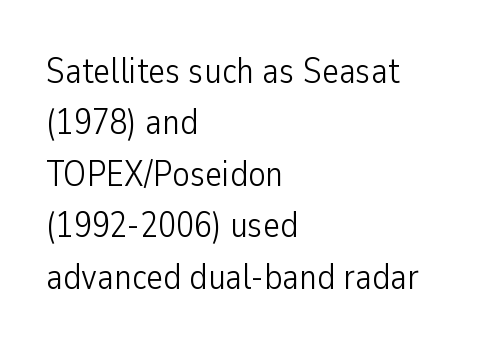
Whoever set this chose a conventional vertical rhythm. Summary of weight: not heavy and not bold. This sample uses an upright cut, with every glyph sitting square on the baseline. Glyph-to-glyph distance matches everyday printed text.
